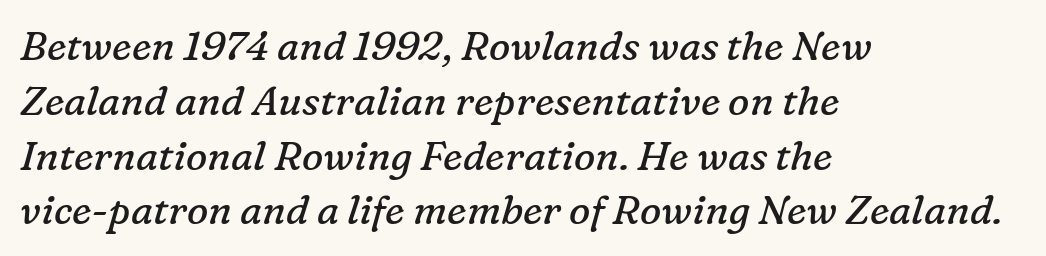
{"serif": "yes", "italic": "yes", "lean": "right", "slant_degrees": 16, "bold": "no", "weight": "regular", "width": "normal", "stroke_contrast": "low", "x_height": "medium", "monospaced": "no", "underline": "no", "align": "left", "line_spacing": "normal", "line_spacing_ratio": 1.37, "letter_spacing": "normal", "letter_spacing_em": 0.0, "glyph_px": 40}
